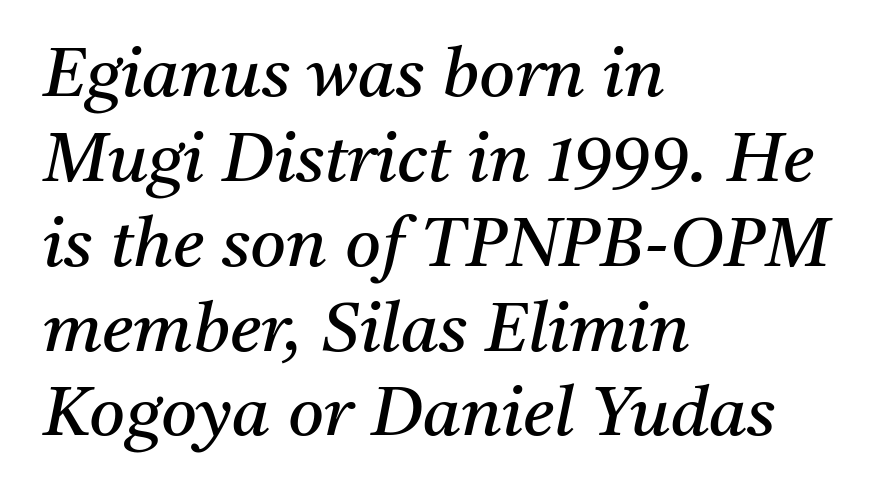
Q: Is the text bold? A: No.
Q: Is the text italic (slanted)? A: Yes, it leans right by about 11 degrees.
Q: Is the typeface a serif or a sans-serif typeface? A: Serif.
Q: Is the text underlined? A: No.
Q: How is the paragraph aligned? A: Left-aligned.
Q: Is the spacing between letters normal or unusually wide? A: Normal.
Q: Width (condensed, normal, or wide)? A: Normal.
Q: Stroke contrast? A: Medium.
Q: x-height? A: Medium.
Q: Monospaced? A: No.
